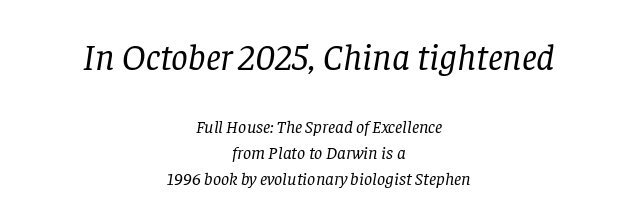
Q: Is the text bold? A: No.
Q: Is the text italic (slanted)? A: Yes, it leans right by about 8 degrees.
Q: Is the typeface a serif or a sans-serif typeface? A: Serif.
Q: Is the text underlined? A: No.
Q: How is the paragraph aligned? A: Centered.
Q: Is the spacing between letters normal or unusually wide? A: Normal.
Q: Is the spacing between lines tight, normal or loose? A: Normal.
Q: Which block of text is set in a larger size, the first (top) or the second (bottom)? A: The first (top) one.
Q: Width (condensed, normal, or wide)? A: Normal.
Q: Stroke contrast? A: Low.
Q: x-height? A: Large.
Q: Monospaced? A: No.
